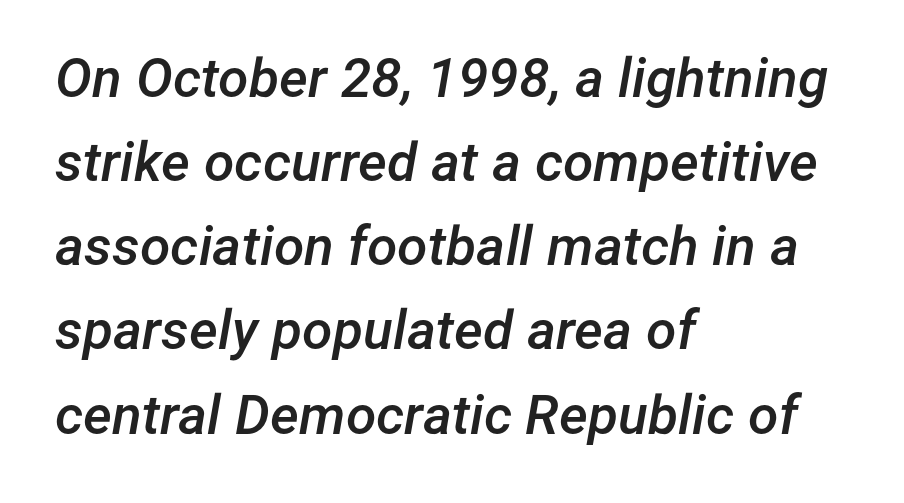
The image shows 55 px semibold type, italic (leaning right); set left-aligned, normal line spacing (1.53x), normal letter spacing, not underlined; low stroke contrast and a medium x-height.
